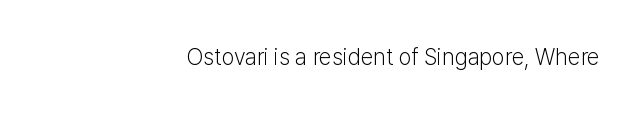
The image shows 23 px text type, upright; set right-aligned, normal letter spacing, not underlined.
